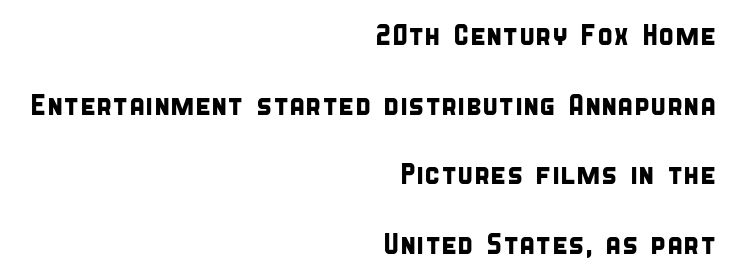
{"serif": "no", "width": "condensed", "stroke_contrast": "low", "x_height": "large", "monospaced": "no", "underline": "no", "align": "right", "line_spacing": "loose", "line_spacing_ratio": 2.4, "letter_spacing": "normal", "letter_spacing_em": 0.0, "glyph_px": 29}
